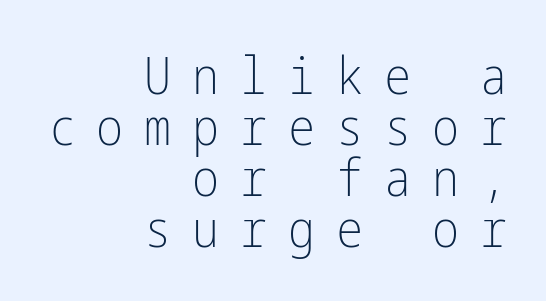
Stroke thickness stays within the range of a standard reading face or lighter. Leading: reduced. The text was rendered using a sans face with plain stroke endings. In CSS terms this would be text-align: right. Quick note: not italic, upright. The specimen omits any rule beneath the text block's lines.
